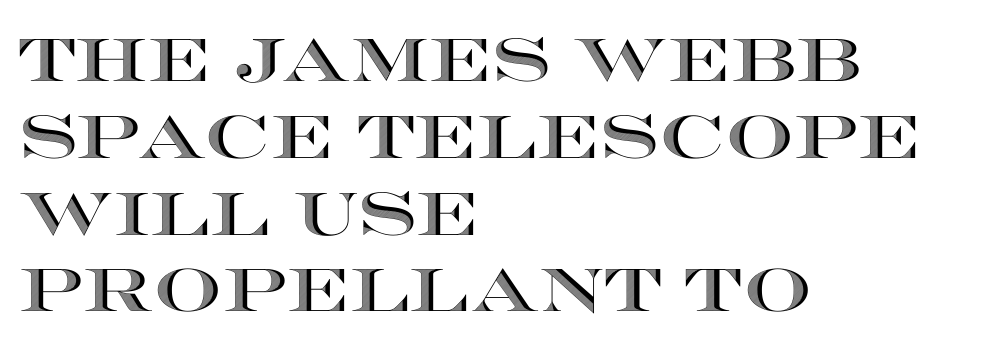
The image shows 60 px wide type, upright; set left-aligned, normal line spacing (1.28x), normal letter spacing, not underlined; a large x-height.
